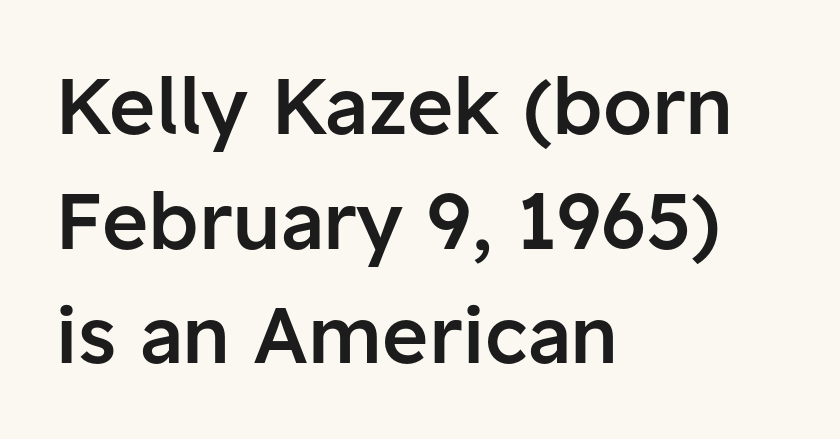
The image shows 79 px semibold sans-serif type, upright; set left-aligned, normal line spacing (1.45x), normal letter spacing, not underlined; low stroke contrast and a medium x-height.
